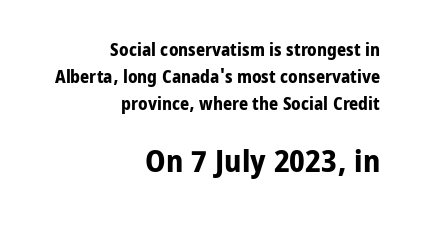
{"serif": "no", "italic": "no", "bold": "yes", "weight": "bold", "width": "normal", "stroke_contrast": "low", "x_height": "medium", "monospaced": "no", "underline": "no", "align": "right", "line_spacing": "normal", "line_spacing_ratio": 1.49, "letter_spacing": "normal", "letter_spacing_em": 0.0, "larger_block": "second", "size_ratio": 1.72, "glyph_px": 31}
